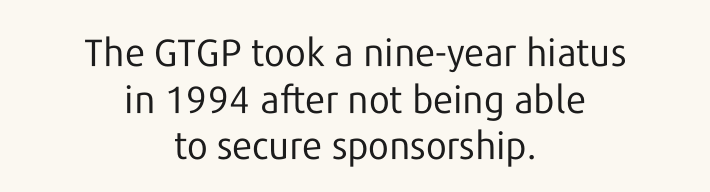
The image shows 38 px regular-weight sans-serif type, upright; set centered, line spacing 1.23x, normal letter spacing, not underlined; low stroke contrast and a medium x-height.
